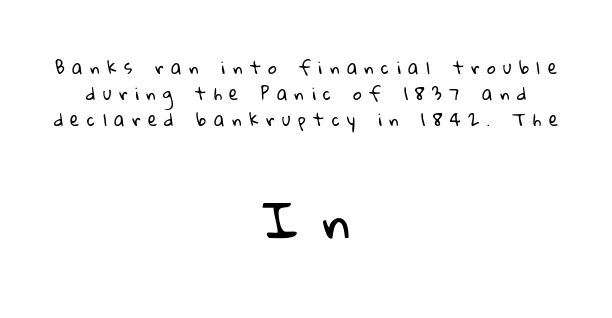
{"serif": "no", "bold": "no", "weight": "regular", "width": "normal", "stroke_contrast": "low", "x_height": "medium", "monospaced": "no", "underline": "no", "align": "center", "line_spacing": "normal", "line_spacing_ratio": 1.52, "letter_spacing": "wide", "letter_spacing_em": 0.44, "larger_block": "second", "size_ratio": 2.94, "glyph_px": 50}
